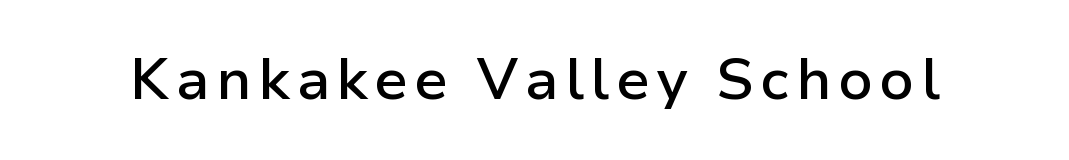
Looks like regular typesetting: each glyph gets only the width it needs. Grotesque or geometric, the face here clearly has no serifs. Italic? Not at all — the glyphs are vertical. Lines of text with bare space underneath.
